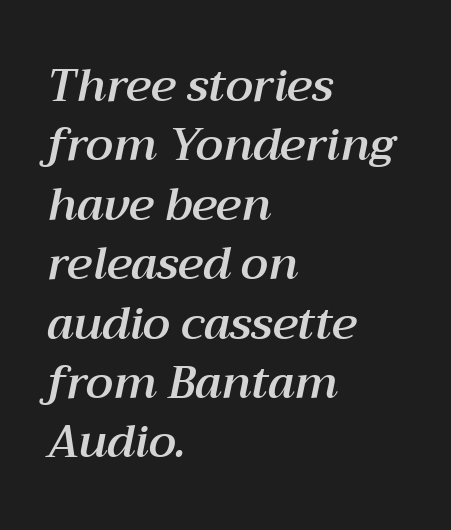
The image shows 45 px text type, italic (leaning right); set left-aligned, normal line spacing (1.32x), normal letter spacing, not underlined; medium stroke contrast and a medium x-height.
